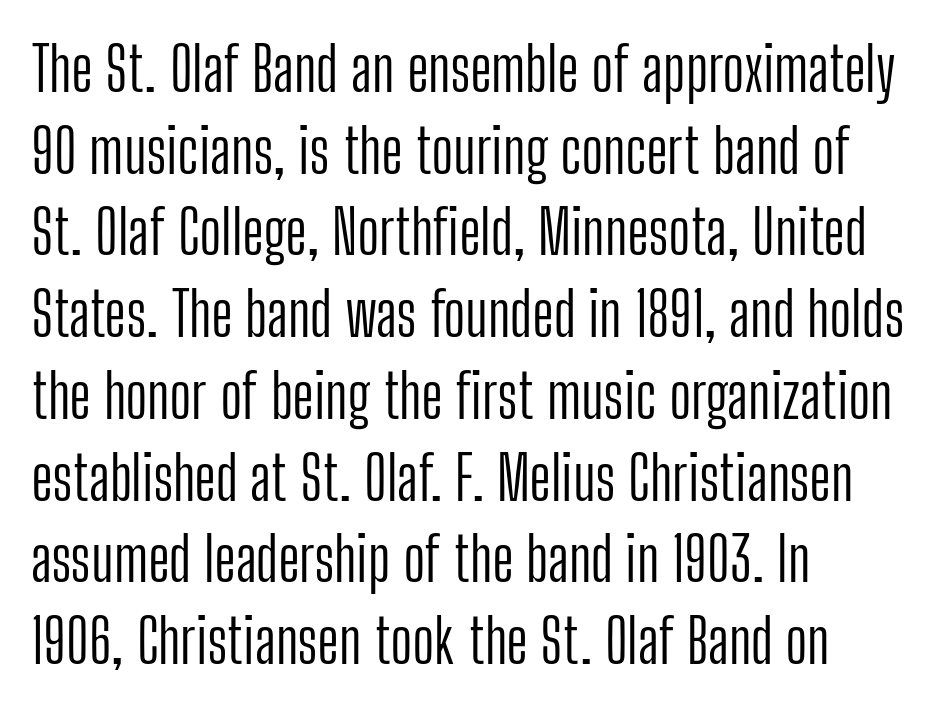
Q: Is the text bold? A: No.
Q: Is the text italic (slanted)? A: No, it is upright.
Q: Is the typeface a serif or a sans-serif typeface? A: Sans-serif.
Q: Is the text underlined? A: No.
Q: How is the paragraph aligned? A: Left-aligned.
Q: Is the spacing between letters normal or unusually wide? A: Normal.
Q: Is the spacing between lines tight, normal or loose? A: Normal.
Q: Width (condensed, normal, or wide)? A: Condensed.
Q: Stroke contrast? A: Low.
Q: x-height? A: Medium.
Q: Monospaced? A: No.
